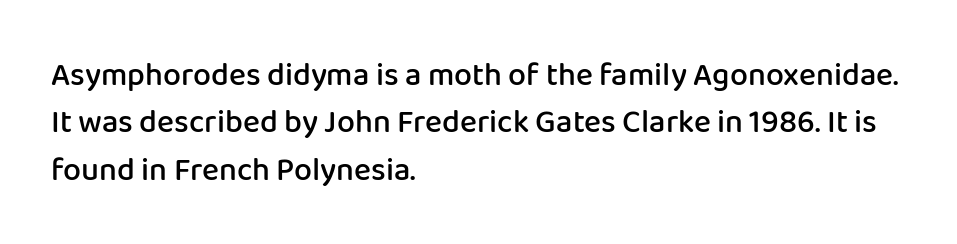
The image shows 32 px semibold sans-serif type, upright; set left-aligned, normal line spacing (1.48x), normal letter spacing, not underlined; low stroke contrast and a medium x-height.
